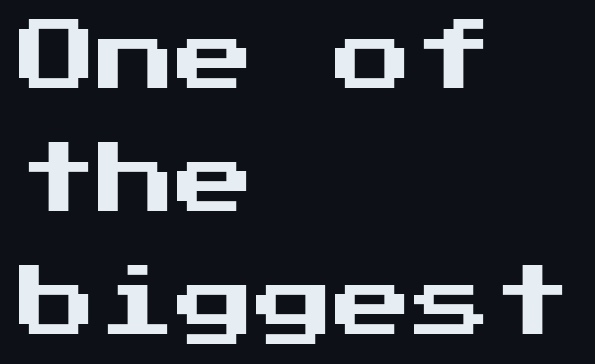
The image shows 79 px sans-serif type, upright; set left-aligned, normal line spacing (1.56x), normal letter spacing, not underlined; medium stroke contrast and a medium x-height.
